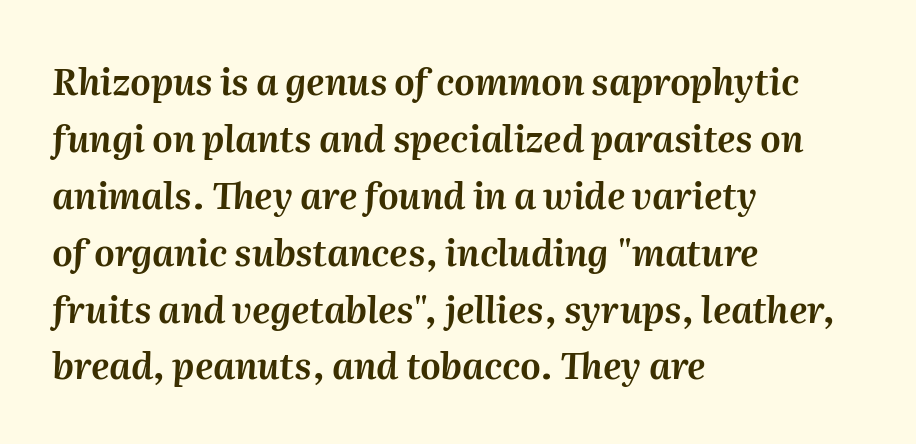
Q: Is the text italic (slanted)? A: Yes, it leans right by about 2 degrees.
Q: Is the text underlined? A: No.
Q: How is the paragraph aligned? A: Left-aligned.
Q: Is the spacing between letters normal or unusually wide? A: Normal.
Q: Is the spacing between lines tight, normal or loose? A: Normal.
Q: Width (condensed, normal, or wide)? A: Normal.
Q: Stroke contrast? A: Medium.
Q: x-height? A: Medium.
Q: Monospaced? A: No.
